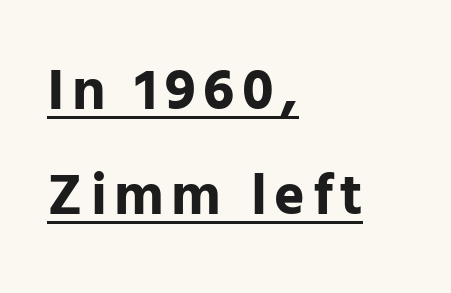
Note the varied advance widths — an 'i' is clearly narrower than an 'm'. Is this a sans? Yes — the strokes have no serifs. Reading down the block, your eye returns to a fixed left position each line. Ordinary non-slanted type is in use.
